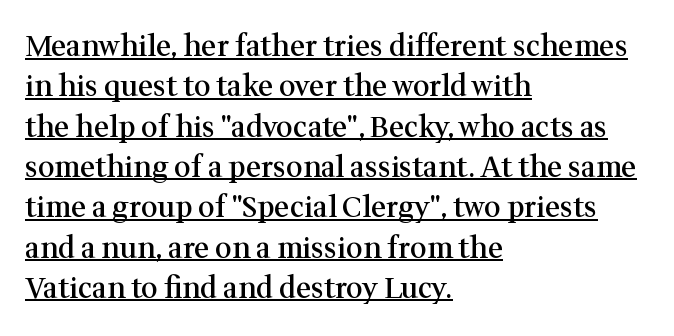
The image shows 29 px semibold serif type, upright; set left-aligned, normal line spacing (1.39x), normal letter spacing, underlined; medium stroke contrast and a medium x-height.
